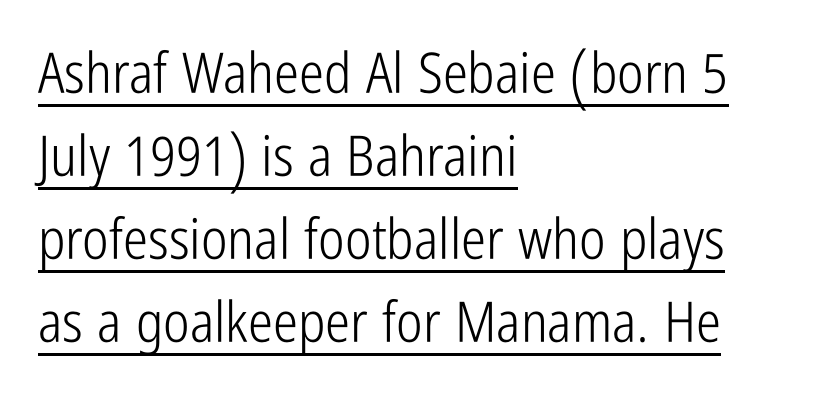
Leading matches the norm, producing a regular column. Stems and bowls with no extra thickness — not bold. Do the characters align in a grid? No, the font is proportional. Honestly, the underline is the first thing you notice here.
